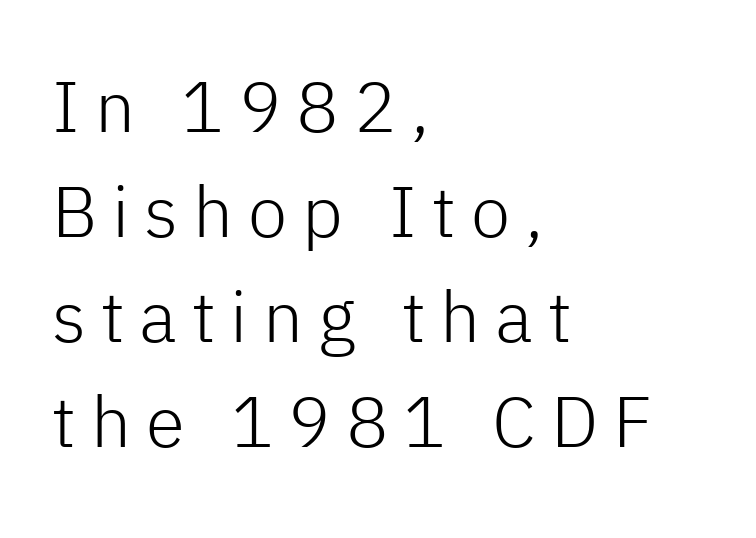
Q: Is the text bold? A: No.
Q: Is the text italic (slanted)? A: No, it is upright.
Q: Is the typeface a serif or a sans-serif typeface? A: Sans-serif.
Q: Is the text underlined? A: No.
Q: How is the paragraph aligned? A: Left-aligned.
Q: Is the spacing between letters normal or unusually wide? A: Unusually wide.
Q: Is the spacing between lines tight, normal or loose? A: Normal.
Q: Width (condensed, normal, or wide)? A: Normal.
Q: Stroke contrast? A: Low.
Q: x-height? A: Medium.
Q: Monospaced? A: No.
